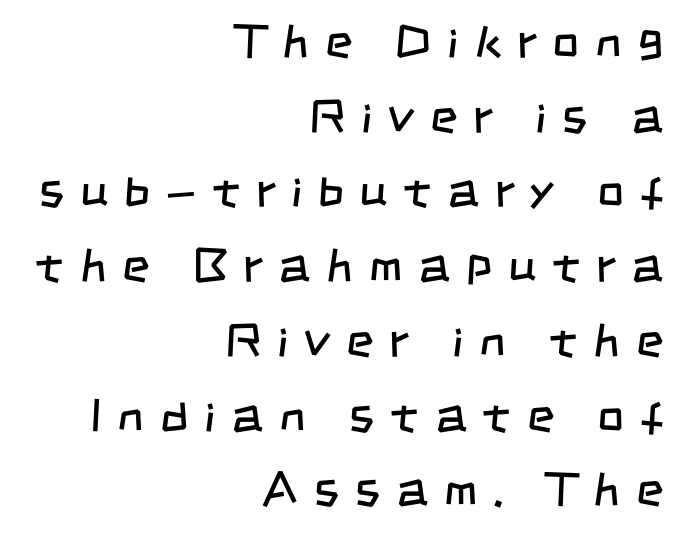
The image shows 47 px regular-weight, condensed sans-serif type; set right-aligned, normal line spacing (1.59x), unusually wide letter spacing (+0.34 em), not underlined; low stroke contrast and a large x-height.
